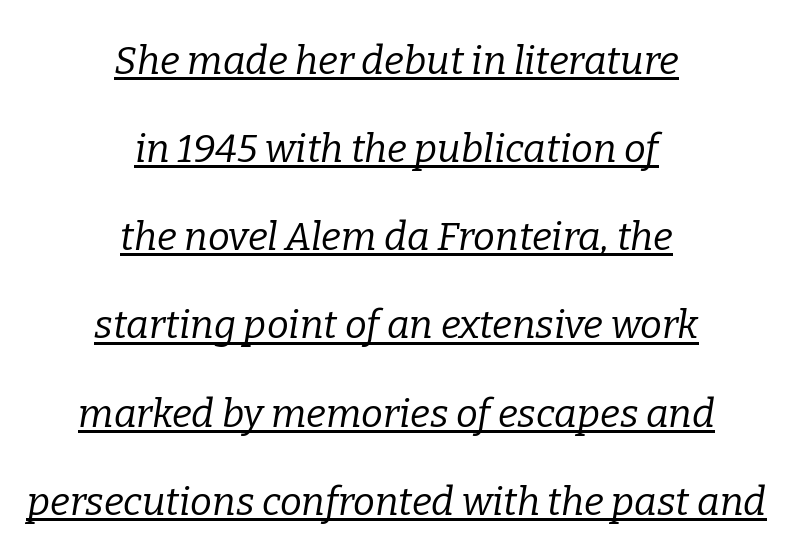
{"serif": "yes", "italic": "yes", "lean": "right", "slant_degrees": 9, "bold": "no", "weight": "regular", "width": "normal", "stroke_contrast": "low", "x_height": "medium", "monospaced": "no", "underline": "yes", "align": "center", "line_spacing": "loose", "line_spacing_ratio": 2.26, "letter_spacing": "normal", "letter_spacing_em": 0.0, "glyph_px": 39}
